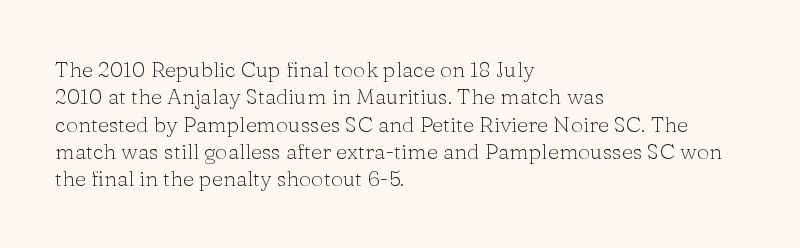
{"italic": "no", "bold": "no", "underline": "no", "align": "left", "line_spacing_ratio": 1.24, "letter_spacing": "normal", "letter_spacing_em": 0.0, "glyph_px": 22}
